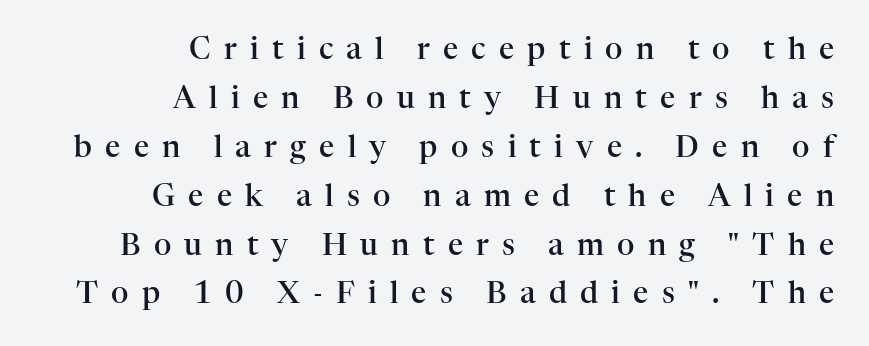
Is this a sans? No — the strokes have serifs. Firm but not heavy-handed strokes: this text is semibold. The passage shown is typed in a proportional face where columns would drift. Whoever set this chose a conventional vertical rhythm. A flush-right, rag-left setting is used for this passage.
